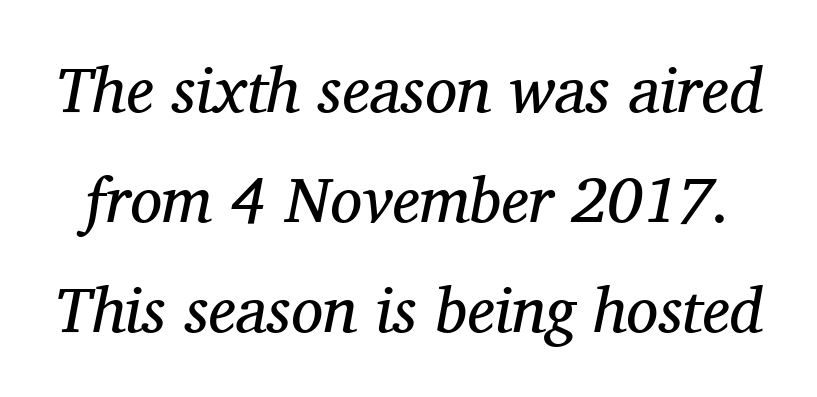
{"serif": "yes", "italic": "yes", "lean": "right", "slant_degrees": 11, "bold": "no", "weight": "regular", "width": "normal", "stroke_contrast": "medium", "x_height": "medium", "monospaced": "no", "underline": "no", "line_spacing_ratio": 1.72, "letter_spacing": "normal", "letter_spacing_em": 0.0, "glyph_px": 64}
